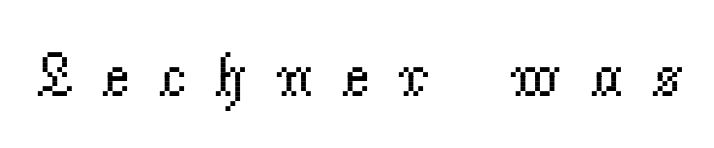
Q: Is the text bold? A: No.
Q: Is the text italic (slanted)? A: No, it is upright.
Q: Is the typeface a serif or a sans-serif typeface? A: Serif.
Q: Is the text underlined? A: No.
Q: Is the spacing between letters normal or unusually wide? A: Unusually wide.
Q: Width (condensed, normal, or wide)? A: Normal.
Q: Stroke contrast? A: Low.
Q: x-height? A: Small.
Q: Monospaced? A: No.
